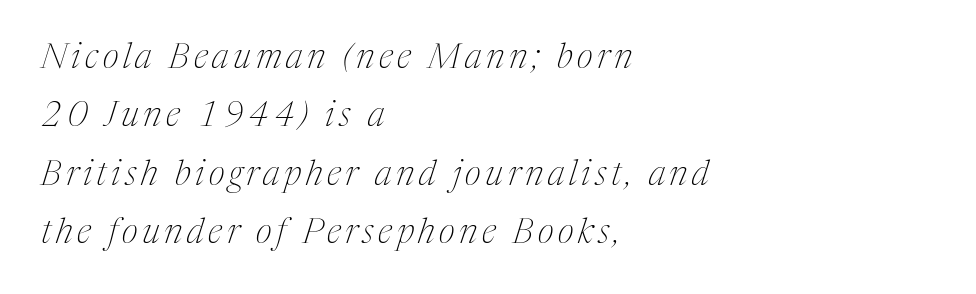
Q: Is the text bold? A: No.
Q: Is the text italic (slanted)? A: Yes, it leans right by about 17 degrees.
Q: Is the typeface a serif or a sans-serif typeface? A: Serif.
Q: Is the text underlined? A: No.
Q: How is the paragraph aligned? A: Left-aligned.
Q: Is the spacing between lines tight, normal or loose? A: Normal.
Q: Width (condensed, normal, or wide)? A: Condensed.
Q: Stroke contrast? A: Medium.
Q: x-height? A: Medium.
Q: Monospaced? A: No.
